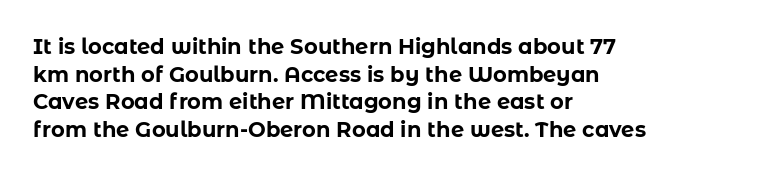
Normally led — the rows are evenly, conventionally spaced. Caption: standard tracking, unaltered. Check the space under the baseline: it is left empty. This sample is left-justified, so line endings fall wherever the words run out. These lines were composed using upright roman letters.
